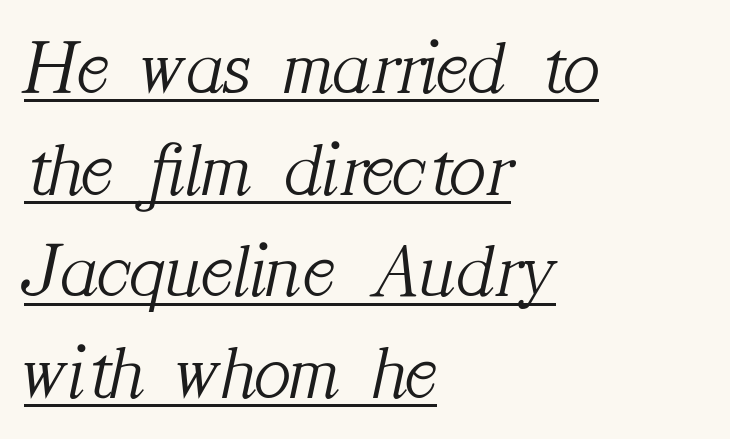
Q: Is the text bold? A: No.
Q: Is the text italic (slanted)? A: Yes, it leans right by about 12 degrees.
Q: Is the typeface a serif or a sans-serif typeface? A: Serif.
Q: Is the text underlined? A: Yes.
Q: How is the paragraph aligned? A: Left-aligned.
Q: Is the spacing between letters normal or unusually wide? A: Normal.
Q: Is the spacing between lines tight, normal or loose? A: Normal.
Q: Width (condensed, normal, or wide)? A: Normal.
Q: Stroke contrast? A: Medium.
Q: x-height? A: Medium.
Q: Monospaced? A: No.
